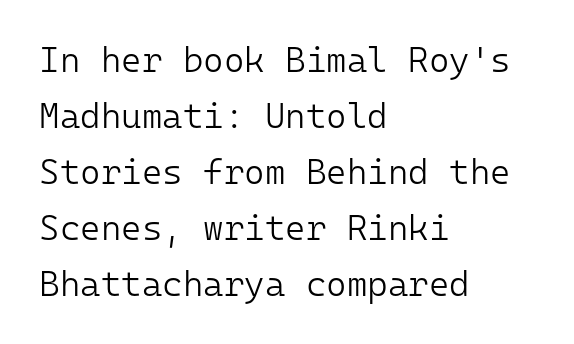
No extra tracking has been applied to these lines. Font category for this specimen: sans-serif. Layout note: lines flush left. The weight tops out at a normal text grade. Each letter, wide or thin by design, is forced into the same width here.
